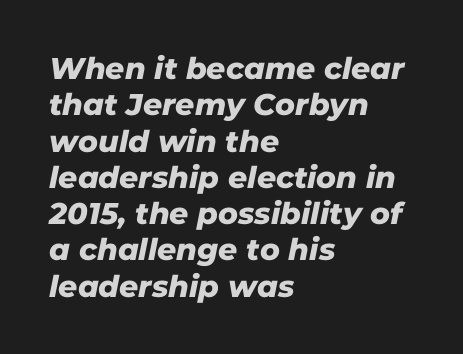
Q: Is the typeface a serif or a sans-serif typeface? A: Sans-serif.
Q: Is the text underlined? A: No.
Q: How is the paragraph aligned? A: Left-aligned.
Q: Is the spacing between letters normal or unusually wide? A: Normal.
Q: Width (condensed, normal, or wide)? A: Normal.
Q: Stroke contrast? A: Low.
Q: x-height? A: Medium.
Q: Monospaced? A: No.
